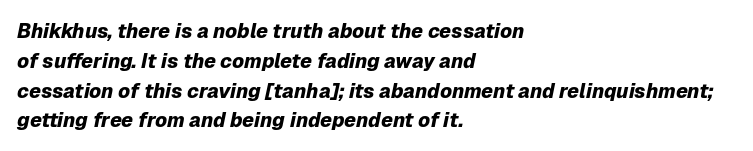
The image shows 20 px bold type, italic (leaning right); set left-aligned, normal line spacing (1.49x), normal letter spacing, not underlined.
